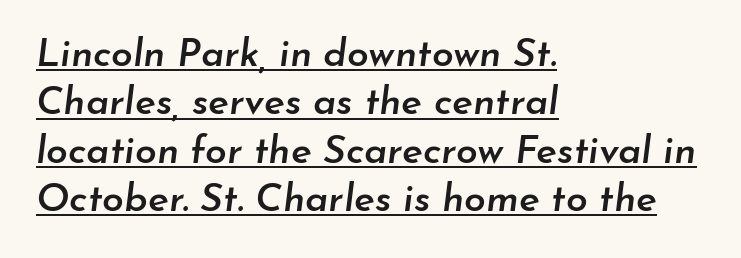
{"italic": "yes", "lean": "right", "slant_degrees": 7, "bold": "semi", "weight": "semibold", "width": "normal", "stroke_contrast": "low", "x_height": "small", "monospaced": "no", "underline": "yes", "align": "left", "line_spacing_ratio": 1.24, "letter_spacing": "normal", "letter_spacing_em": 0.0, "glyph_px": 39}
